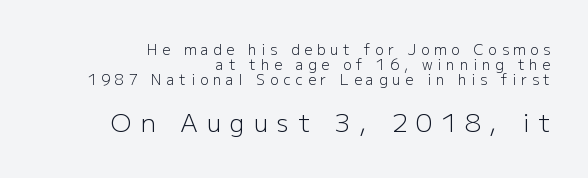
Q: Is the text bold? A: No.
Q: Is the text italic (slanted)? A: No, it is upright.
Q: Is the text underlined? A: No.
Q: How is the paragraph aligned? A: Right-aligned.
Q: Is the spacing between letters normal or unusually wide? A: Unusually wide.
Q: Is the spacing between lines tight, normal or loose? A: Tight.
Q: Which block of text is set in a larger size, the first (top) or the second (bottom)? A: The second (bottom) one.
